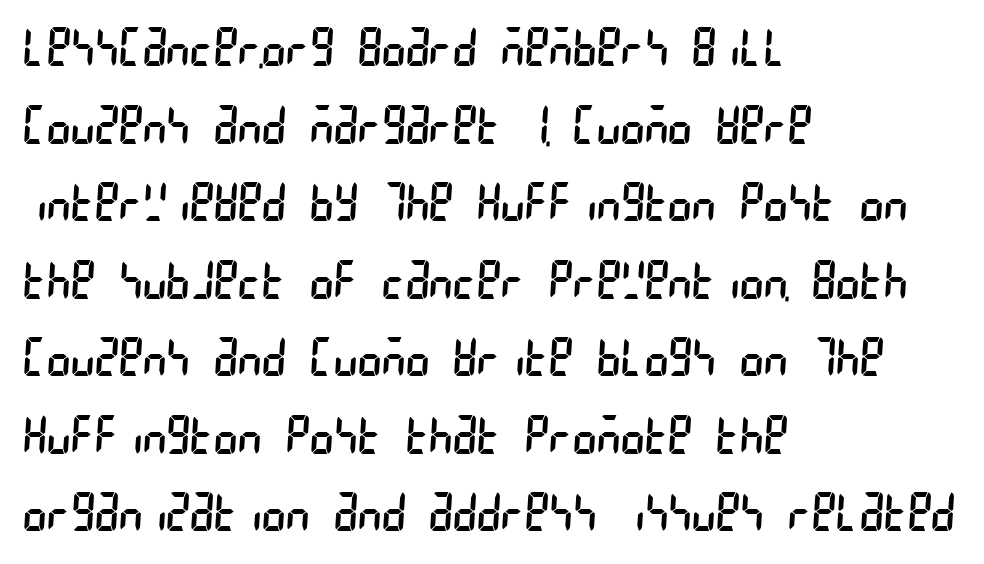
{"serif": "no", "bold": "no", "weight": "regular", "width": "condensed", "stroke_contrast": "low", "x_height": "large", "underline": "no", "align": "left", "line_spacing": "normal", "line_spacing_ratio": 1.52, "letter_spacing": "normal", "letter_spacing_em": 0.0, "glyph_px": 51}
